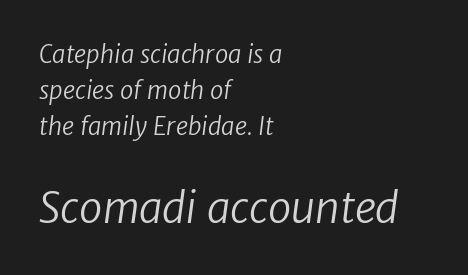
The image shows 42 px regular-weight sans-serif type; set left-aligned, normal line spacing (1.51x), normal letter spacing, not underlined; the second (bottom) block is 1.75x larger; low stroke contrast and a medium x-height.
